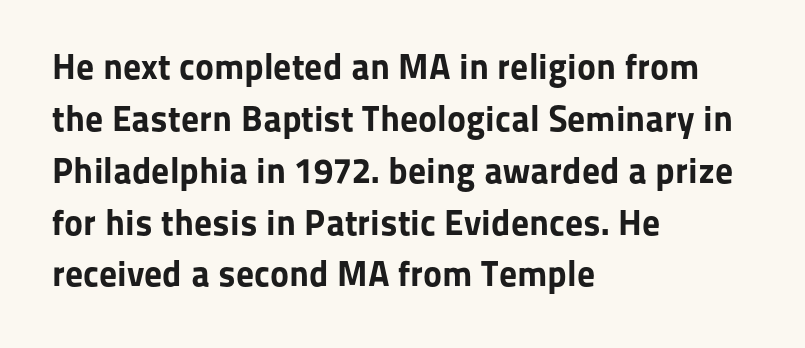
The image shows 36 px bold sans-serif type, upright; set left-aligned, normal line spacing (1.44x), normal letter spacing, not underlined; low stroke contrast and a medium x-height.
